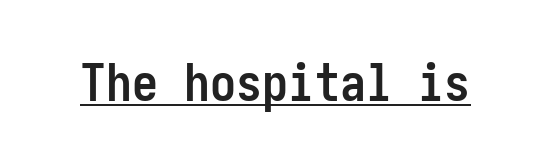
Q: Is the text bold? A: Yes.
Q: Is the text italic (slanted)? A: No, it is upright.
Q: Is the typeface a serif or a sans-serif typeface? A: Sans-serif.
Q: Is the text underlined? A: Yes.
Q: Is the spacing between letters normal or unusually wide? A: Normal.
Q: Width (condensed, normal, or wide)? A: Condensed.
Q: Stroke contrast? A: Low.
Q: x-height? A: Medium.
